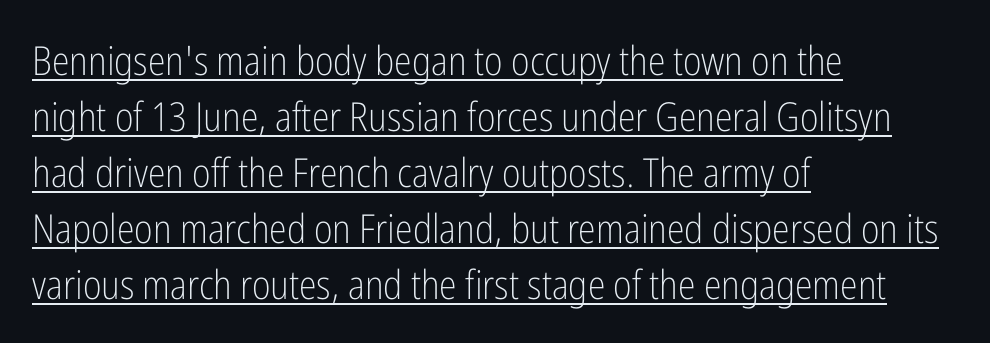
The font family rendered here belongs to the sans-serif group. The strokes carry an ordinary text weight at most. Each letter keeps its own natural width here, so spacing adapts to shape. These characters rest on top of a visible drawn line. Tracking here is standard; glyphs follow each other at the usual distance. Leftover space on each line is placed entirely after the last word.
